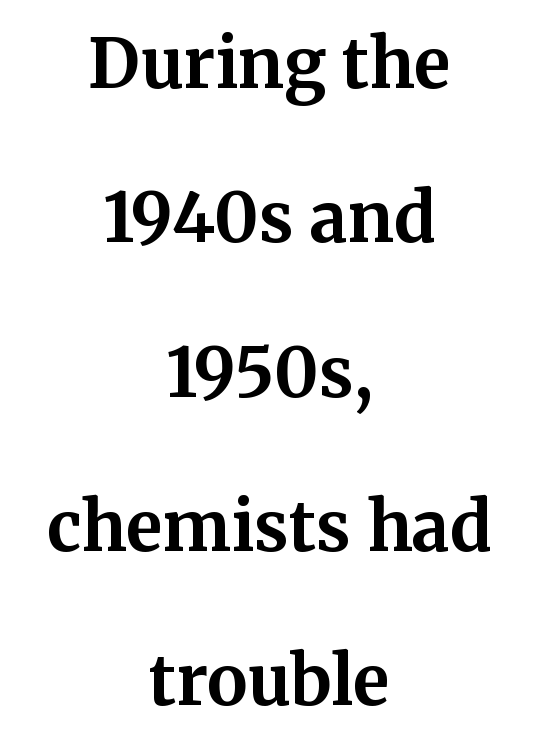
The image shows 68 px bold serif type, upright; set centered, loose line spacing (2.27x), normal letter spacing, not underlined; medium stroke contrast and a medium x-height.
